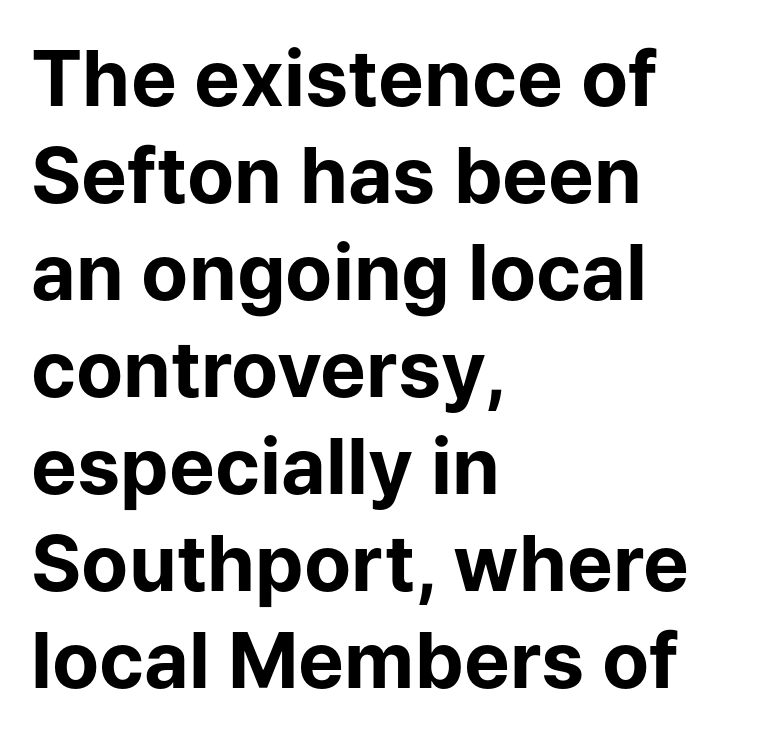
{"serif": "no", "italic": "no", "bold": "yes", "weight": "bold", "width": "normal", "stroke_contrast": "low", "x_height": "medium", "monospaced": "no", "underline": "no", "align": "left", "line_spacing": "normal", "line_spacing_ratio": 1.26, "letter_spacing": "normal", "letter_spacing_em": 0.0, "glyph_px": 77}
